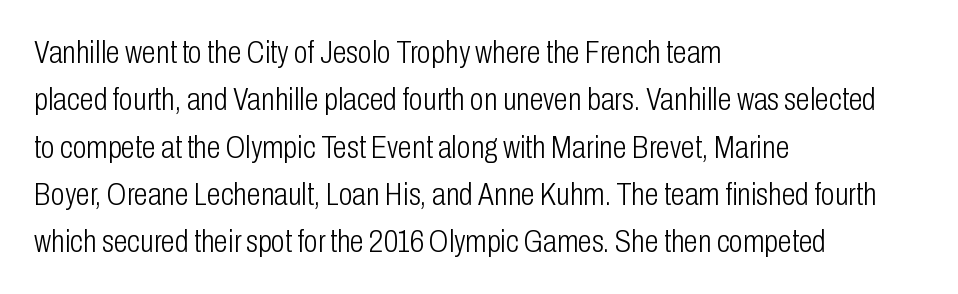
Q: Is the text bold? A: No.
Q: Is the text italic (slanted)? A: No, it is upright.
Q: Is the typeface a serif or a sans-serif typeface? A: Sans-serif.
Q: Is the text underlined? A: No.
Q: How is the paragraph aligned? A: Left-aligned.
Q: Is the spacing between letters normal or unusually wide? A: Normal.
Q: Is the spacing between lines tight, normal or loose? A: Normal.
Q: Width (condensed, normal, or wide)? A: Condensed.
Q: Stroke contrast? A: Low.
Q: x-height? A: Medium.
Q: Monospaced? A: No.
